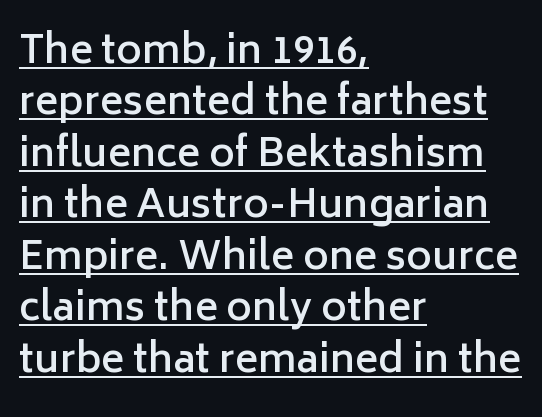
It's the straight-up-and-down kind of type. These lines carry some extra weight — a demibold, not a full bold. Notice how the passage keeps a crisp vertical edge on the left only. There is no visible air inserted between adjacent glyphs.
